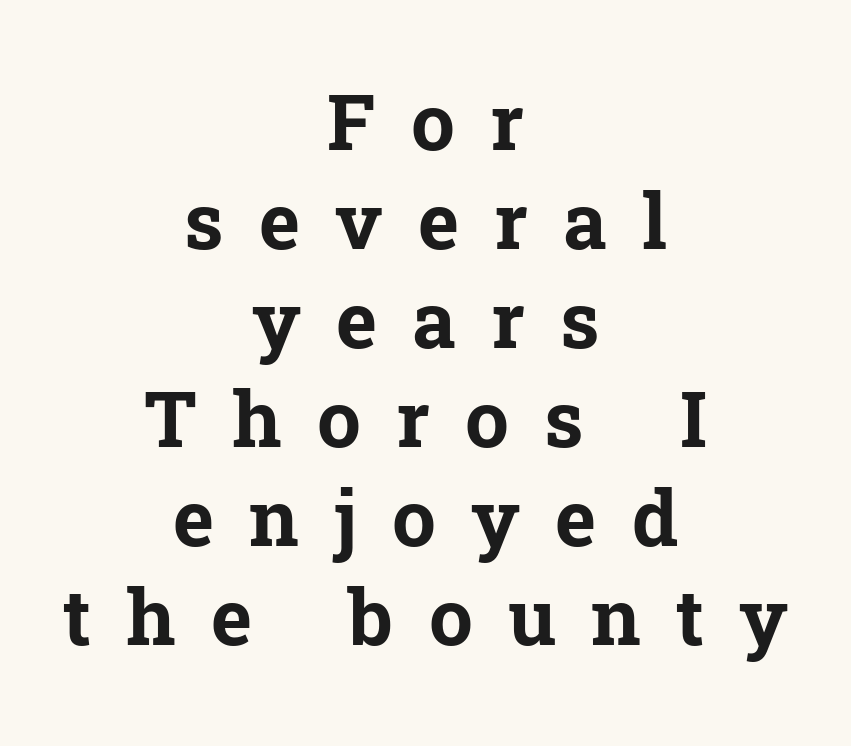
{"serif": "yes", "italic": "no", "bold": "yes", "weight": "bold", "width": "normal", "stroke_contrast": "low", "x_height": "medium", "monospaced": "no", "underline": "no", "align": "center", "line_spacing": "normal", "line_spacing_ratio": 1.27, "letter_spacing": "wide", "letter_spacing_em": 0.45, "glyph_px": 78}
